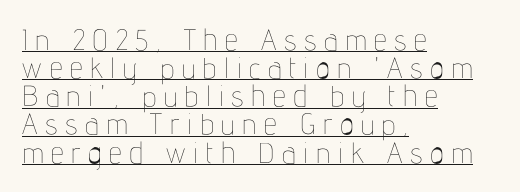
Q: Is the text bold? A: No.
Q: Is the text italic (slanted)? A: No, it is upright.
Q: Is the text underlined? A: Yes.
Q: How is the paragraph aligned? A: Left-aligned.
Q: Is the spacing between letters normal or unusually wide? A: Unusually wide.
Q: Is the spacing between lines tight, normal or loose? A: Tight.
Q: Width (condensed, normal, or wide)? A: Condensed.
Q: Stroke contrast? A: Low.
Q: x-height? A: Medium.
Q: Monospaced? A: No.
